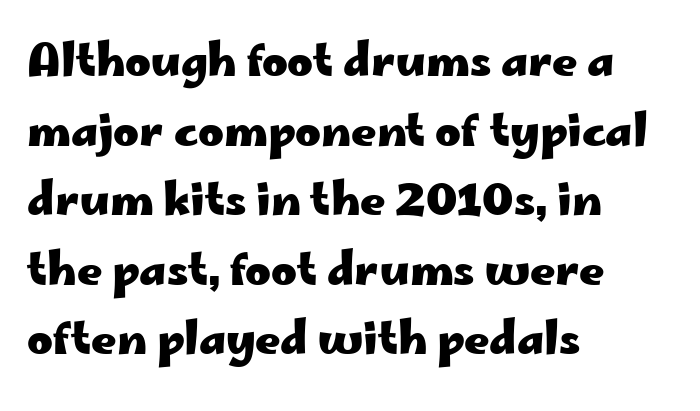
The image shows 44 px heavy, wide sans-serif type, upright; set left-aligned, normal line spacing (1.58x), normal letter spacing, not underlined; low stroke contrast and a small x-height.
